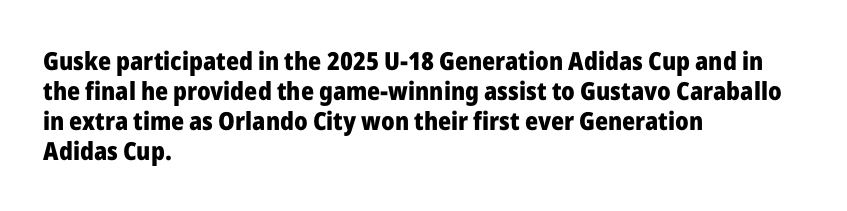
Q: Is the text bold? A: Yes.
Q: Is the text italic (slanted)? A: No, it is upright.
Q: Is the text underlined? A: No.
Q: How is the paragraph aligned? A: Left-aligned.
Q: Is the spacing between letters normal or unusually wide? A: Normal.
